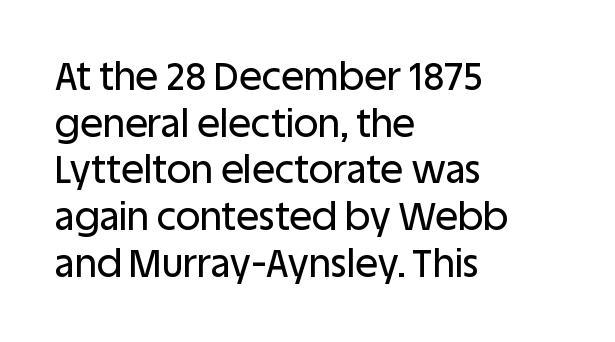
These lines keep a tight, regular rhythm from letter to letter. Spacing verdict: proportional, widths tailored to each character. Line beginnings align vertically; line endings do not. The lettering stays uniformly vertical, giving the passage a roman look.
